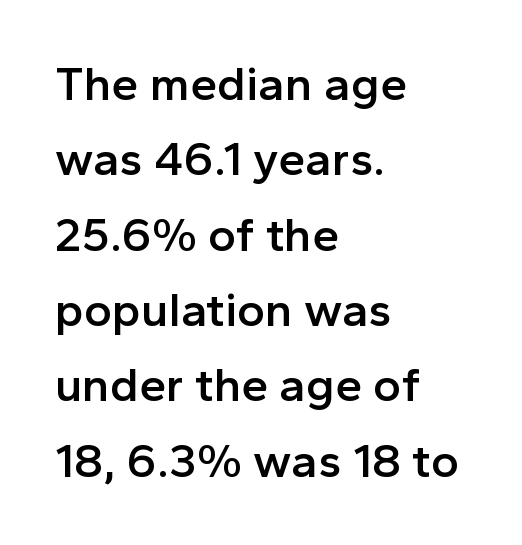
The image shows 48 px semibold sans-serif type, upright; set left-aligned, normal line spacing (1.57x), normal letter spacing, not underlined; a medium x-height.
